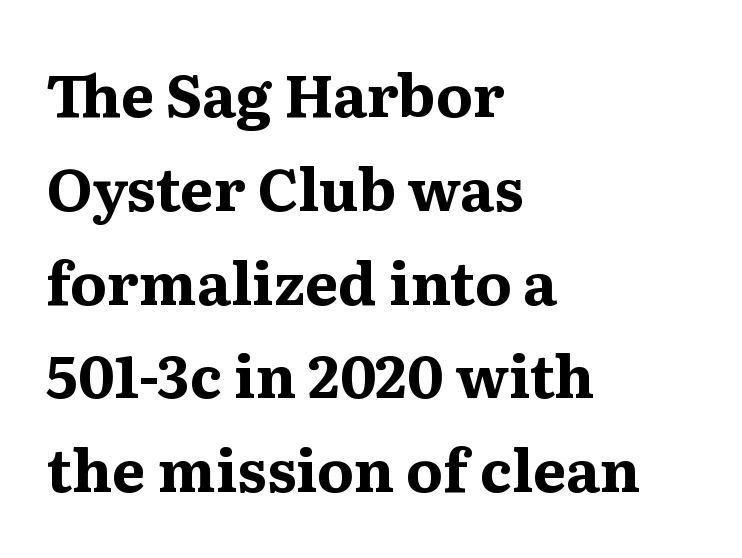
Q: Is the text bold? A: Yes.
Q: Is the text italic (slanted)? A: No, it is upright.
Q: Is the typeface a serif or a sans-serif typeface? A: Serif.
Q: Is the text underlined? A: No.
Q: How is the paragraph aligned? A: Left-aligned.
Q: Is the spacing between letters normal or unusually wide? A: Normal.
Q: Is the spacing between lines tight, normal or loose? A: Normal.
Q: Width (condensed, normal, or wide)? A: Normal.
Q: Stroke contrast? A: Medium.
Q: x-height? A: Medium.
Q: Monospaced? A: No.
